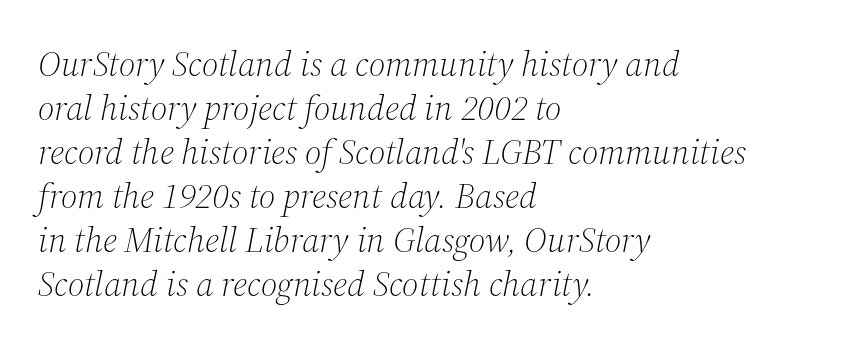
The image shows 36 px light serif type, italic (leaning right); set left-aligned, line spacing 1.22x, normal letter spacing, not underlined; medium stroke contrast and a medium x-height.
